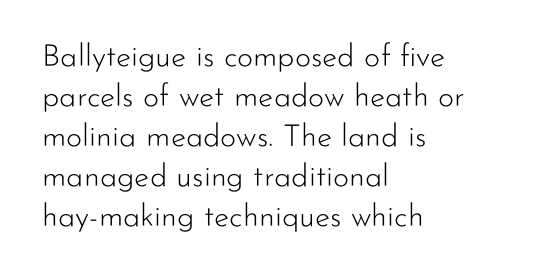
{"serif": "no", "italic": "no", "bold": "no", "weight": "light", "width": "normal", "stroke_contrast": "low", "x_height": "small", "monospaced": "no", "underline": "no", "align": "left", "line_spacing": "normal", "line_spacing_ratio": 1.29, "letter_spacing": "normal", "letter_spacing_em": 0.0, "glyph_px": 31}
